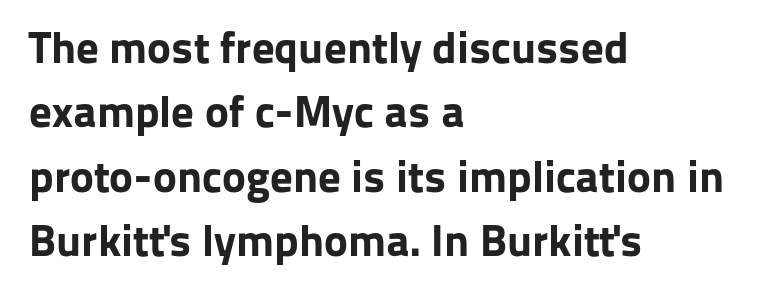
The area under the type is left untouched. What's the leading like? Ordinary, nothing unusual. This is the regular roman posture of the typeface. This sample uses a sans-serif face. Line beginnings align vertically; line endings do not. The face used here is proportionally spaced, like ordinary book or web type.
